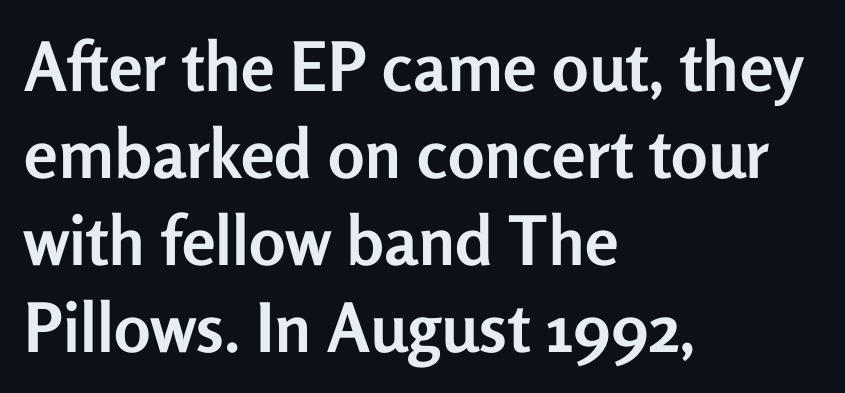
The image shows 68 px semibold sans-serif type, upright; set left-aligned, normal line spacing (1.28x), normal letter spacing, not underlined; low stroke contrast and a medium x-height.
